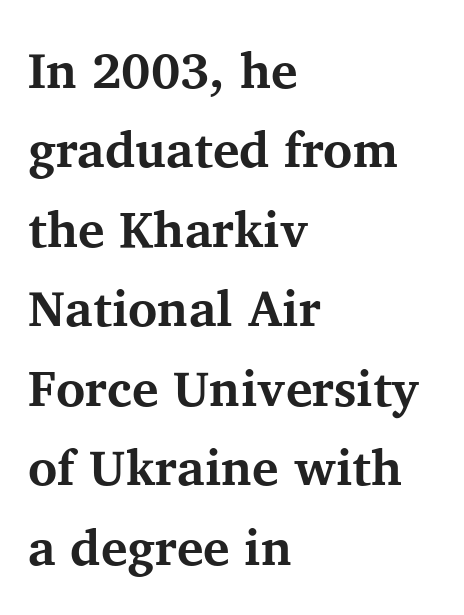
Q: Is the text bold? A: Yes.
Q: Is the text italic (slanted)? A: No, it is upright.
Q: Is the typeface a serif or a sans-serif typeface? A: Serif.
Q: Is the text underlined? A: No.
Q: How is the paragraph aligned? A: Left-aligned.
Q: Is the spacing between letters normal or unusually wide? A: Normal.
Q: Is the spacing between lines tight, normal or loose? A: Normal.
Q: Width (condensed, normal, or wide)? A: Normal.
Q: Stroke contrast? A: Medium.
Q: x-height? A: Medium.
Q: Monospaced? A: No.
